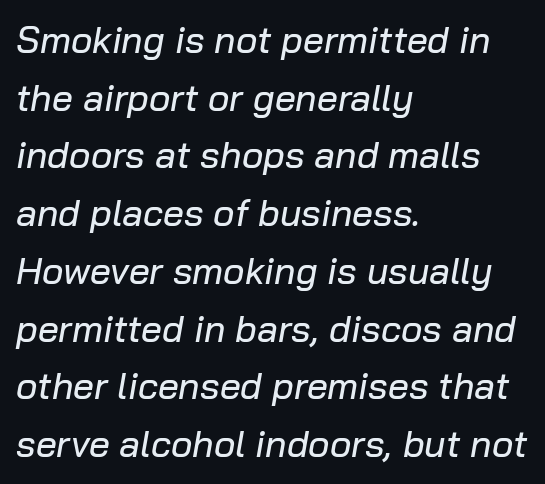
Style check: oblique. A typesetter would call this zero additional tracking. The specimen omits any rule beneath the text block's lines. The compositor pushed each line to the left boundary. Normally led — the rows are evenly, conventionally spaced.
